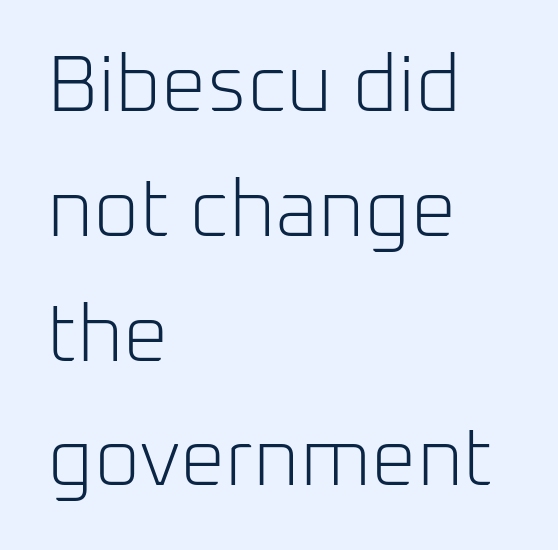
Leading: standard. A sans-serif font was chosen for this passage. This rendering leaves character spacing at its baseline value. Weight class: somewhere from thin through regular.
